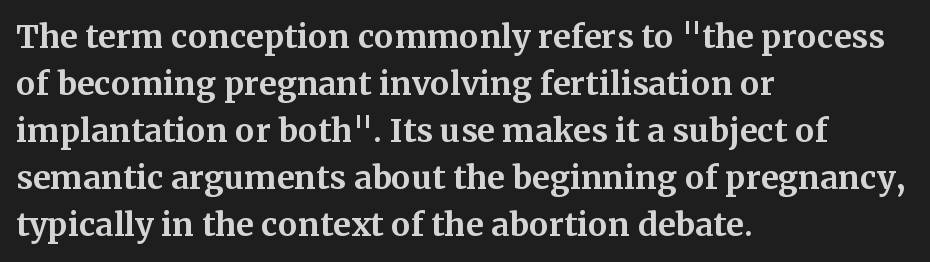
The image shows 32 px bold serif type, upright; set left-aligned, normal line spacing (1.47x), normal letter spacing, not underlined; medium stroke contrast and a medium x-height.
